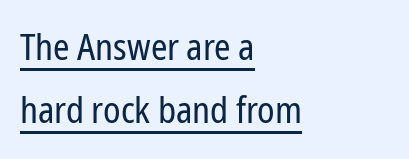
The letters look calm and open, with moderate or lighter stems. Does a line run under the words? Yes, clearly. A typesetter would mark this as roman, not italic. The rendering anchors every line to the left-hand side.
